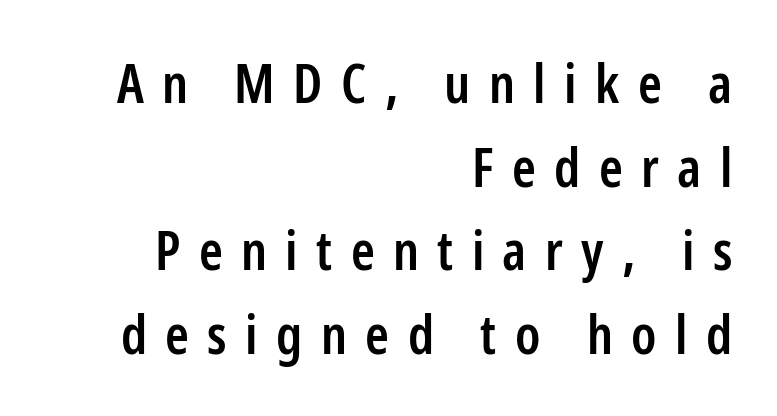
{"serif": "no", "italic": "no", "bold": "semi", "weight": "semibold", "width": "condensed", "stroke_contrast": "low", "x_height": "medium", "monospaced": "no", "underline": "no", "align": "right", "line_spacing": "normal", "line_spacing_ratio": 1.55, "letter_spacing": "wide", "letter_spacing_em": 0.34, "glyph_px": 54}
